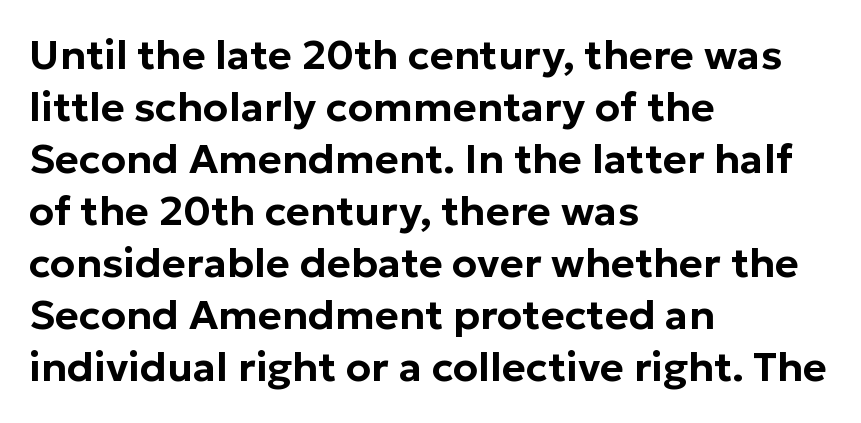
Q: Is the text italic (slanted)? A: No, it is upright.
Q: Is the typeface a serif or a sans-serif typeface? A: Sans-serif.
Q: Is the text underlined? A: No.
Q: How is the paragraph aligned? A: Left-aligned.
Q: Is the spacing between letters normal or unusually wide? A: Normal.
Q: Is the spacing between lines tight, normal or loose? A: Normal.
Q: Width (condensed, normal, or wide)? A: Normal.
Q: Stroke contrast? A: Low.
Q: x-height? A: Medium.
Q: Monospaced? A: No.
